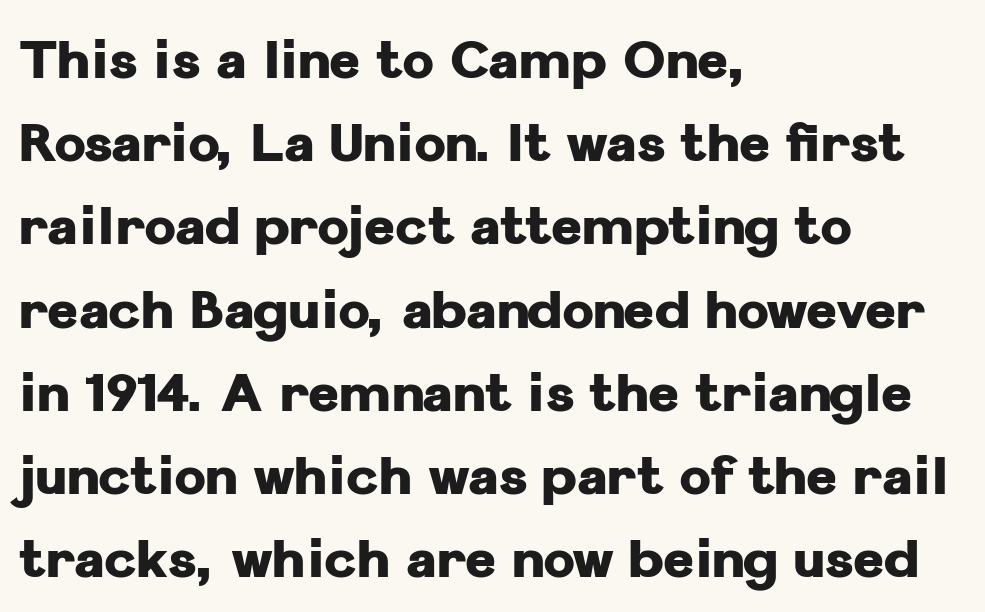
{"serif": "no", "italic": "no", "bold": "yes", "weight": "heavy", "width": "normal", "stroke_contrast": "low", "x_height": "medium", "monospaced": "no", "underline": "no", "align": "left", "line_spacing": "normal", "line_spacing_ratio": 1.57, "letter_spacing": "normal", "letter_spacing_em": 0.0, "glyph_px": 53}
